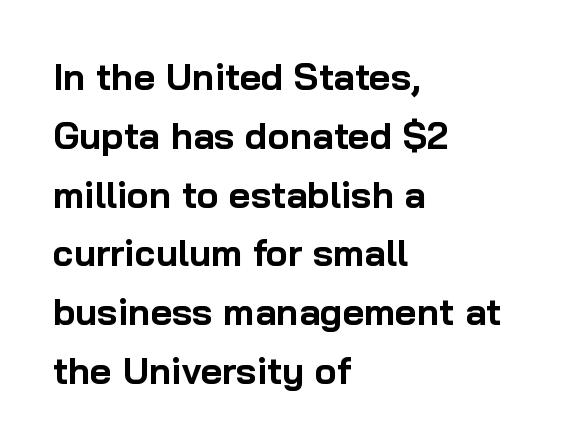
Q: Is the text bold? A: Yes.
Q: Is the text italic (slanted)? A: No, it is upright.
Q: Is the typeface a serif or a sans-serif typeface? A: Sans-serif.
Q: Is the text underlined? A: No.
Q: How is the paragraph aligned? A: Left-aligned.
Q: Is the spacing between letters normal or unusually wide? A: Normal.
Q: Is the spacing between lines tight, normal or loose? A: Normal.
Q: Width (condensed, normal, or wide)? A: Normal.
Q: Stroke contrast? A: Low.
Q: x-height? A: Medium.
Q: Monospaced? A: No.
